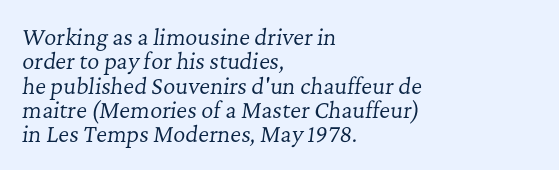
Does extra space separate the letters? No, they use regular spacing. The passage is arranged the way most books set body copy — flush left. Posture: slanted. The area under the type is left untouched.
